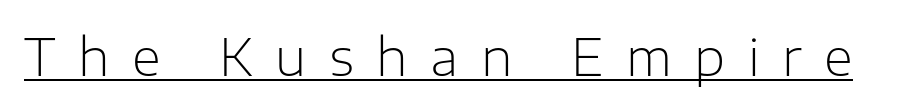
The image shows 50 px light sans-serif type, upright; set unusually wide letter spacing (+0.45 em), underlined; low stroke contrast and a medium x-height.
